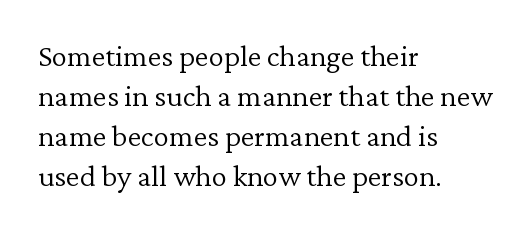
This sample has the flowing, uneven cadence of proportional lettering. The typeface chosen for these lines features serifs. This sample uses an upright cut, with every glyph sitting square on the baseline. Any mark beneath the type? The region is blank.
